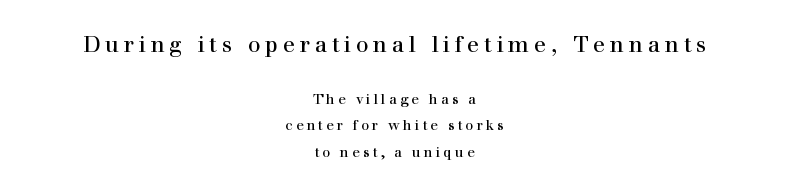
{"italic": "no", "bold": "no", "underline": "no", "align": "center", "line_spacing_ratio": 1.88, "letter_spacing": "wide", "letter_spacing_em": 0.22, "larger_block": "first", "size_ratio": 1.57, "glyph_px": 22}
